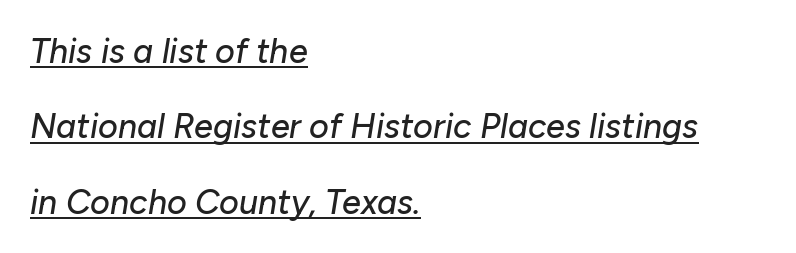
{"italic": "yes", "lean": "right", "slant_degrees": 10, "width": "normal", "stroke_contrast": "low", "x_height": "medium", "monospaced": "no", "underline": "yes", "align": "left", "line_spacing": "loose", "line_spacing_ratio": 2.22, "letter_spacing": "normal", "letter_spacing_em": 0.0, "glyph_px": 34}
